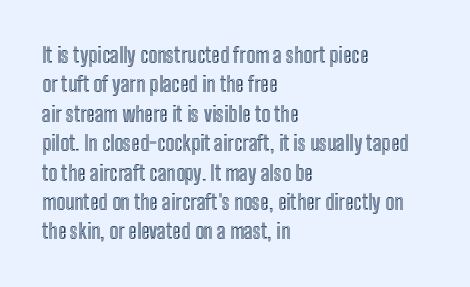
The image shows 21 px text type, upright; set left-aligned, normal line spacing (1.4x), normal letter spacing, not underlined.
